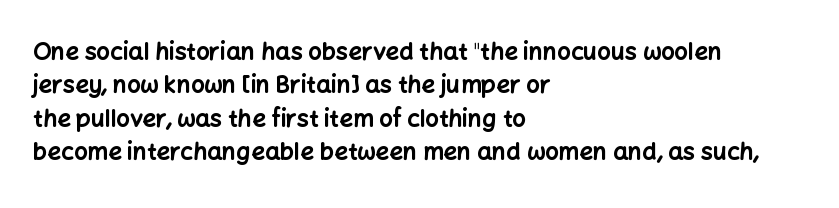
{"italic": "no", "bold": "yes", "underline": "no", "align": "left", "line_spacing": "normal", "line_spacing_ratio": 1.39, "letter_spacing": "normal", "letter_spacing_em": 0.0, "glyph_px": 24}
